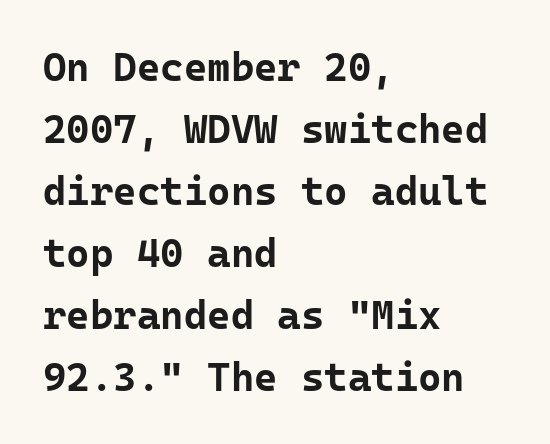
Does the copy run flush right? No — it runs flush left. Bare-footed words on every line. The vertical gap from one line to the next is medium. Grotesque or geometric, the face here clearly has no serifs. A typesetter would call this monospace, since all characters share one set width. Each glyph is drawn with heavy, bold strokes.
